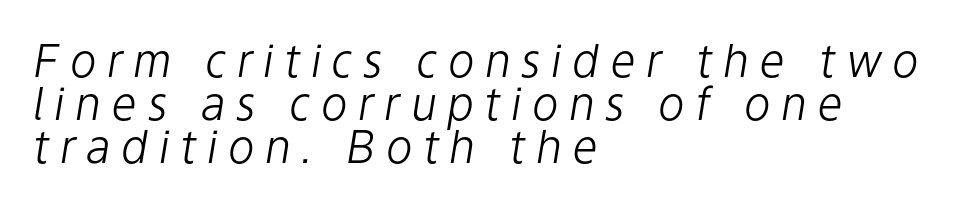
{"italic": "yes", "lean": "right", "slant_degrees": 9, "bold": "no", "weight": "light", "width": "normal", "stroke_contrast": "low", "x_height": "medium", "monospaced": "no", "underline": "no", "align": "left", "line_spacing": "tight", "line_spacing_ratio": 0.96, "letter_spacing": "wide", "letter_spacing_em": 0.23, "glyph_px": 45}
